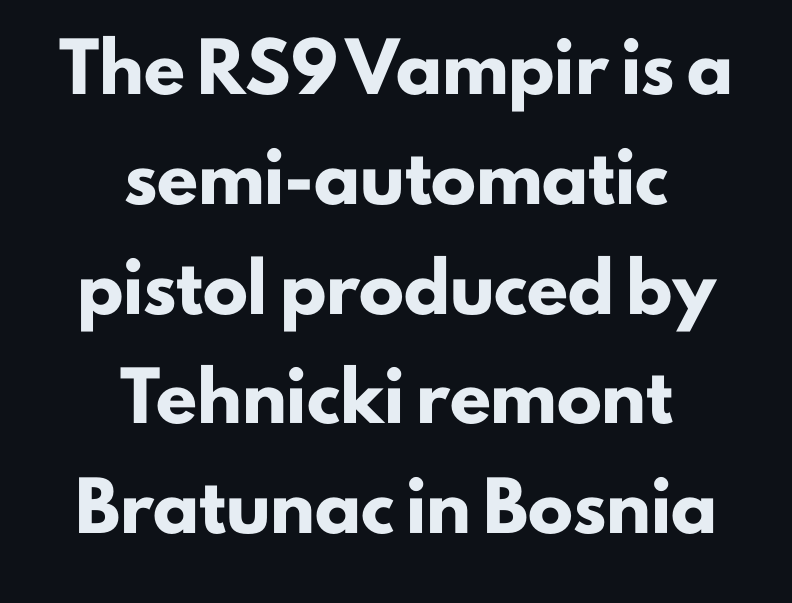
{"serif": "no", "italic": "no", "bold": "yes", "weight": "heavy", "width": "normal", "stroke_contrast": "low", "x_height": "small", "monospaced": "no", "underline": "no", "align": "center", "line_spacing": "loose", "line_spacing_ratio": 2.44, "letter_spacing": "normal", "letter_spacing_em": 0.0, "glyph_px": 45}
